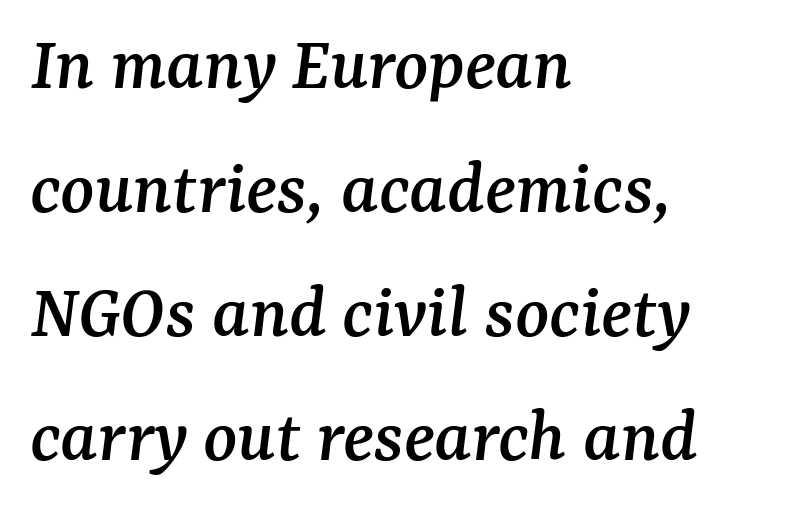
{"serif": "yes", "italic": "yes", "lean": "right", "slant_degrees": 7, "width": "normal", "stroke_contrast": "medium", "x_height": "medium", "monospaced": "no", "underline": "no", "align": "left", "line_spacing": "normal", "line_spacing_ratio": 1.57, "letter_spacing": "normal", "letter_spacing_em": 0.0, "glyph_px": 79}
